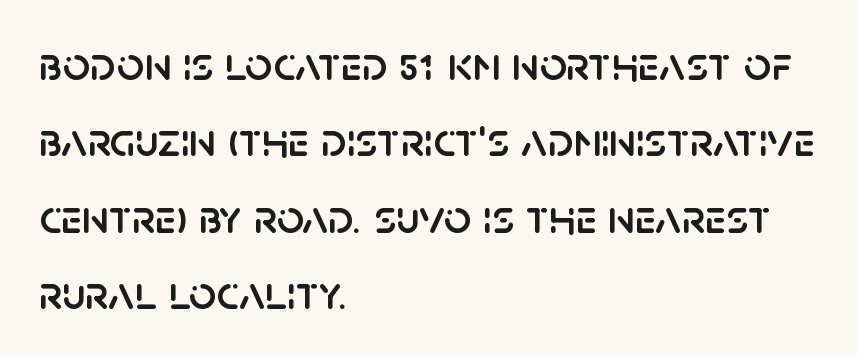
Q: Is the text italic (slanted)? A: No, it is upright.
Q: Is the typeface a serif or a sans-serif typeface? A: Sans-serif.
Q: Is the text underlined? A: No.
Q: How is the paragraph aligned? A: Left-aligned.
Q: Is the spacing between letters normal or unusually wide? A: Normal.
Q: Is the spacing between lines tight, normal or loose? A: Normal.
Q: Width (condensed, normal, or wide)? A: Normal.
Q: Stroke contrast? A: Low.
Q: x-height? A: Large.
Q: Monospaced? A: No.
